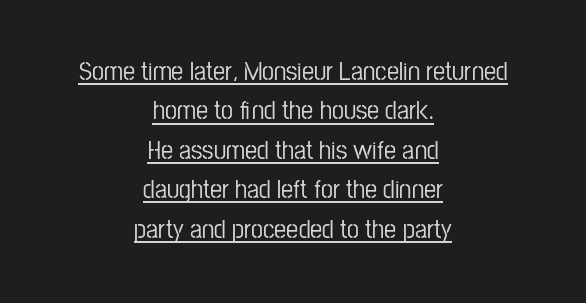
{"italic": "no", "underline": "yes", "align": "center", "line_spacing": "normal", "line_spacing_ratio": 1.46, "letter_spacing": "normal", "letter_spacing_em": 0.0, "glyph_px": 27}
